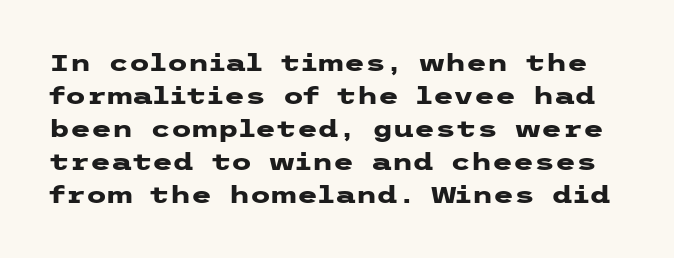
Q: Is the text bold? A: Yes.
Q: Is the text italic (slanted)? A: No, it is upright.
Q: Is the text underlined? A: No.
Q: Is the spacing between letters normal or unusually wide? A: Normal.
Q: Is the spacing between lines tight, normal or loose? A: Normal.
